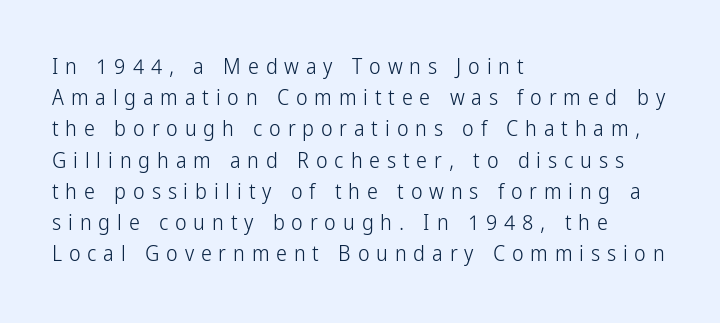
{"italic": "no", "bold": "no", "underline": "no", "align": "left", "line_spacing": "normal", "line_spacing_ratio": 1.42, "letter_spacing": "wide", "letter_spacing_em": 0.31, "glyph_px": 22}
